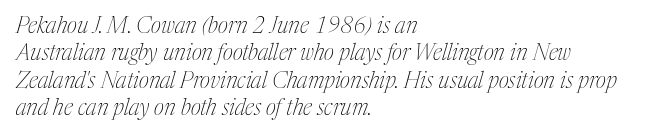
Q: Is the text bold? A: No.
Q: Is the text italic (slanted)? A: Yes, it leans right by about 17 degrees.
Q: Is the text underlined? A: No.
Q: How is the paragraph aligned? A: Left-aligned.
Q: Is the spacing between letters normal or unusually wide? A: Normal.
